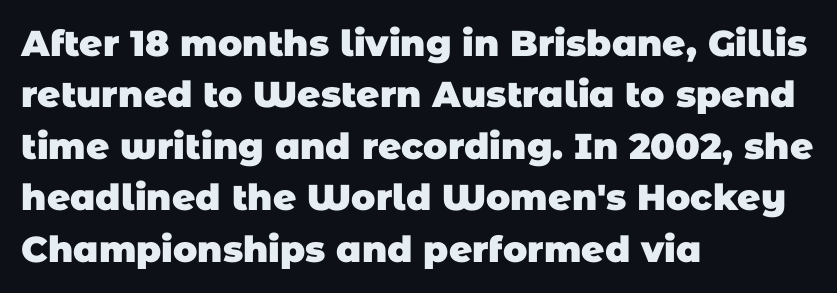
The image shows 36 px heavy sans-serif type; set left-aligned, normal line spacing (1.43x), normal letter spacing, not underlined; low stroke contrast and a large x-height.
